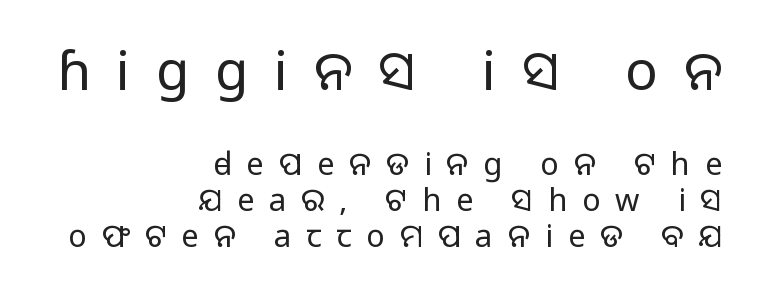
{"serif": "no", "italic": "no", "bold": "no", "weight": "light", "width": "normal", "stroke_contrast": "low", "x_height": "medium", "monospaced": "no", "underline": "no", "align": "right", "line_spacing_ratio": 1.16, "letter_spacing": "wide", "letter_spacing_em": 0.48, "larger_block": "first", "size_ratio": 1.74, "glyph_px": 54}
